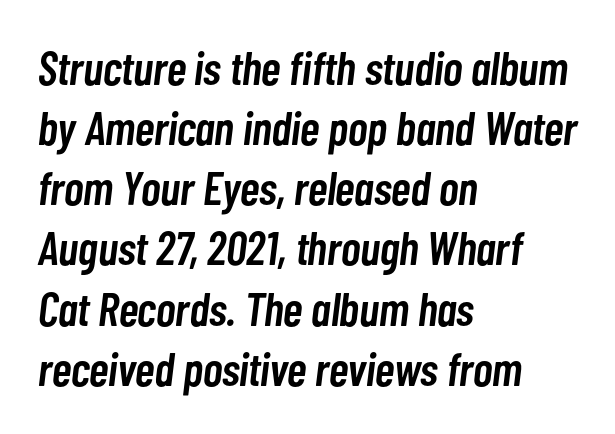
{"italic": "yes", "lean": "right", "slant_degrees": 7, "bold": "semi", "weight": "semibold", "width": "condensed", "stroke_contrast": "low", "x_height": "medium", "monospaced": "no", "underline": "no", "align": "left", "line_spacing": "normal", "line_spacing_ratio": 1.28, "letter_spacing": "normal", "letter_spacing_em": 0.0, "glyph_px": 47}
